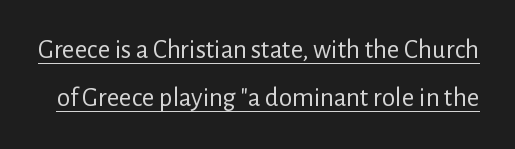
The image shows 27 px text type, upright; set line spacing 1.78x, normal letter spacing, underlined.
